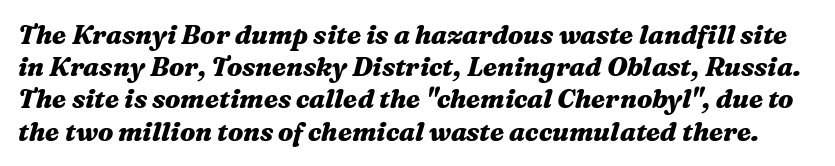
{"italic": "yes", "lean": "right", "slant_degrees": 16, "bold": "yes", "underline": "no", "line_spacing_ratio": 1.24, "letter_spacing": "normal", "letter_spacing_em": 0.0, "glyph_px": 26}
